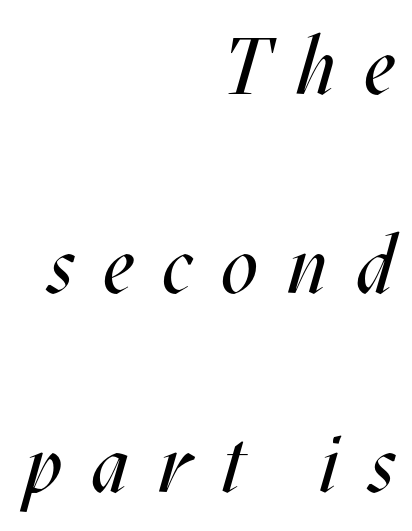
Each stroke keeps to a modest, everyday thickness or less. Loose tracking; the words dissolve into strings of separated letters. The rag falls on the left side of this text block. Spacing verdict: proportional, widths tailored to each character. This sample trades compactness for vertical openness between lines.
